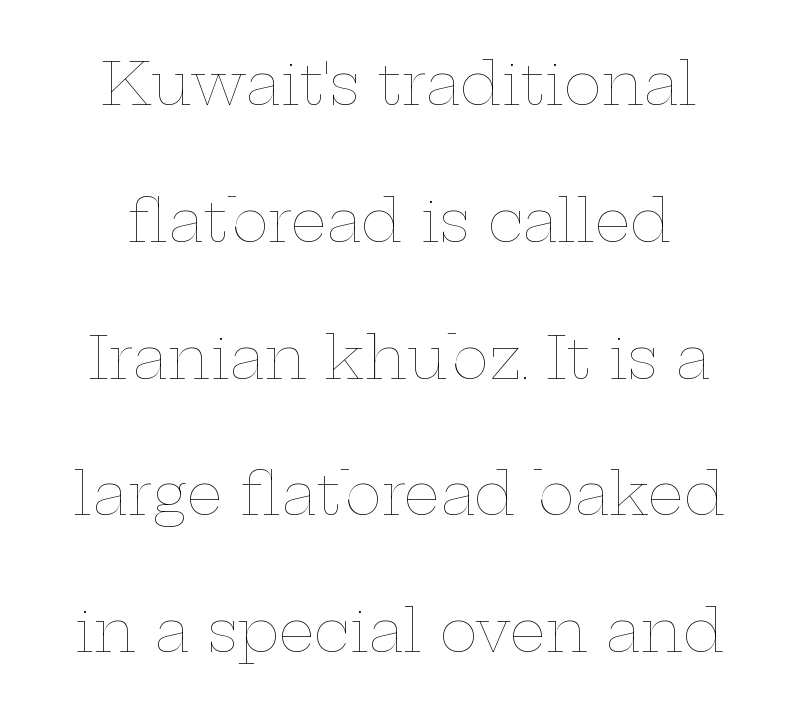
The specimen reads as upright at a glance. Bare-footed words on every line. What's the leading like? Stretched, with rows far apart. Does extra space separate the letters? No, they use regular spacing. No heavy texture on the line: the type isn't bold. The letters advance in unequal steps, a hallmark of proportional type.
